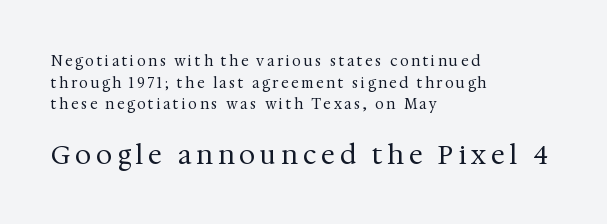
{"italic": "no", "bold": "no", "underline": "no", "align": "left", "line_spacing": "normal", "line_spacing_ratio": 1.55, "letter_spacing": "wide", "letter_spacing_em": 0.2, "larger_block": "second", "size_ratio": 1.86, "glyph_px": 26}
